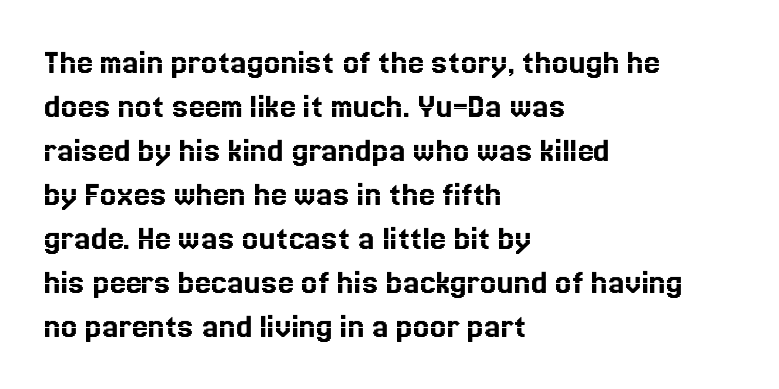
Q: Is the text italic (slanted)? A: No, it is upright.
Q: Is the text underlined? A: No.
Q: How is the paragraph aligned? A: Left-aligned.
Q: Is the spacing between letters normal or unusually wide? A: Normal.
Q: Width (condensed, normal, or wide)? A: Normal.
Q: x-height? A: Medium.
Q: Monospaced? A: No.
